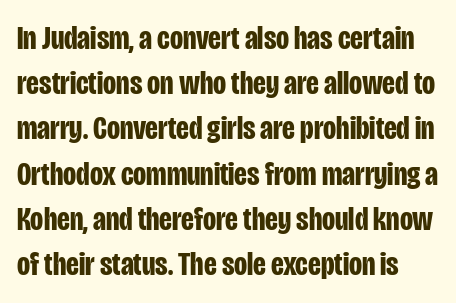
{"serif": "no", "italic": "no", "bold": "yes", "weight": "bold", "width": "condensed", "stroke_contrast": "low", "x_height": "large", "monospaced": "no", "underline": "no", "line_spacing": "normal", "line_spacing_ratio": 1.33, "letter_spacing": "normal", "letter_spacing_em": 0.0, "glyph_px": 34}
